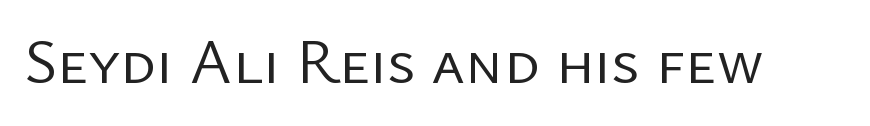
Q: Is the text bold? A: No.
Q: Is the text italic (slanted)? A: No, it is upright.
Q: Is the typeface a serif or a sans-serif typeface? A: Sans-serif.
Q: Is the text underlined? A: No.
Q: Is the spacing between letters normal or unusually wide? A: Normal.
Q: Width (condensed, normal, or wide)? A: Normal.
Q: Stroke contrast? A: Low.
Q: x-height? A: Medium.
Q: Monospaced? A: No.
